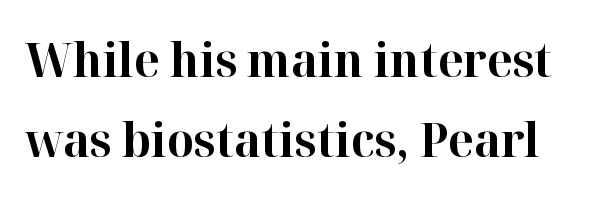
{"serif": "yes", "italic": "no", "bold": "yes", "weight": "bold", "width": "normal", "stroke_contrast": "high", "x_height": "medium", "monospaced": "no", "underline": "no", "line_spacing": "normal", "line_spacing_ratio": 1.67, "letter_spacing": "normal", "letter_spacing_em": 0.0, "glyph_px": 48}
